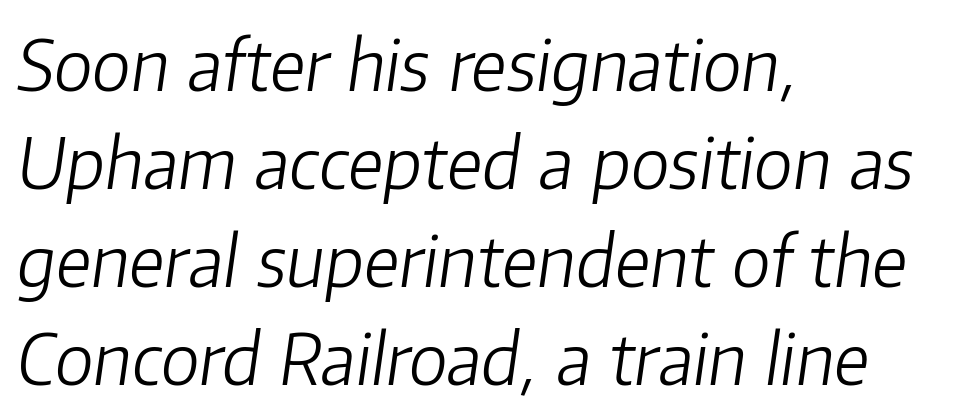
Q: Is the text bold? A: No.
Q: Is the text italic (slanted)? A: Yes, it leans right by about 8 degrees.
Q: Is the text underlined? A: No.
Q: How is the paragraph aligned? A: Left-aligned.
Q: Is the spacing between letters normal or unusually wide? A: Normal.
Q: Is the spacing between lines tight, normal or loose? A: Normal.
Q: Width (condensed, normal, or wide)? A: Normal.
Q: Stroke contrast? A: Low.
Q: x-height? A: Medium.
Q: Monospaced? A: No.
